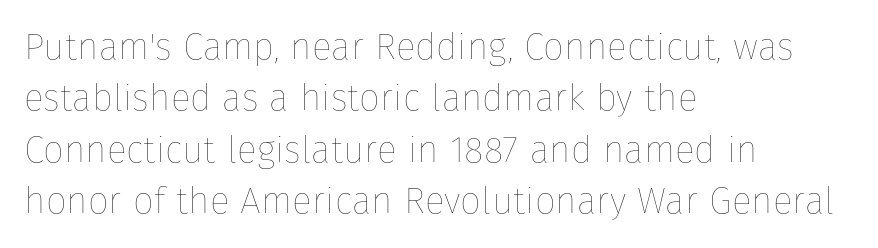
The designer left line spacing at the default. Here the designer chose a conventional face with non-uniform glyph widths. These lines were composed using upright roman letters. The typesetting does not lean heavy: it is not bold.
